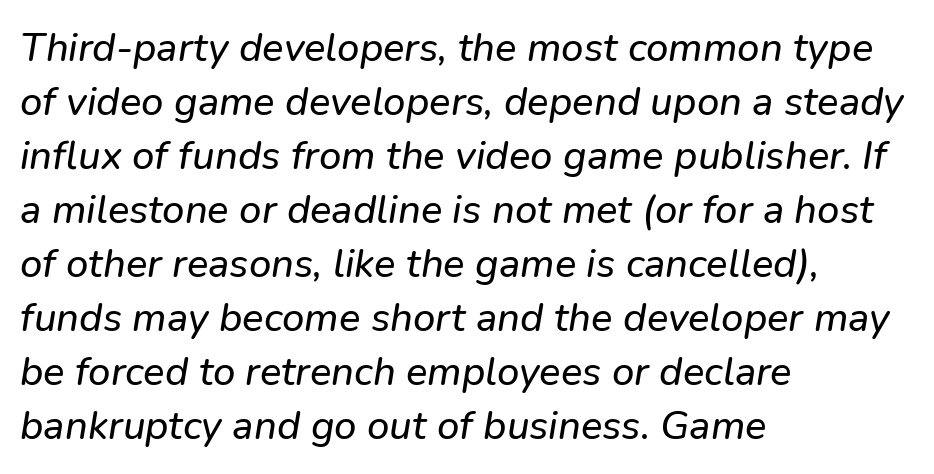
{"italic": "yes", "lean": "right", "slant_degrees": 9, "width": "normal", "stroke_contrast": "low", "x_height": "medium", "monospaced": "no", "underline": "no", "align": "left", "line_spacing": "normal", "line_spacing_ratio": 1.35, "letter_spacing": "normal", "letter_spacing_em": 0.0, "glyph_px": 40}
